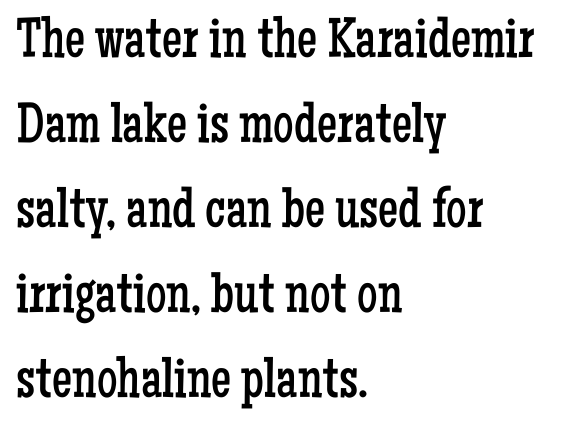
The image shows 57 px regular-weight, condensed serif type, upright; set left-aligned, normal line spacing (1.49x), normal letter spacing, not underlined; low stroke contrast and a medium x-height.
